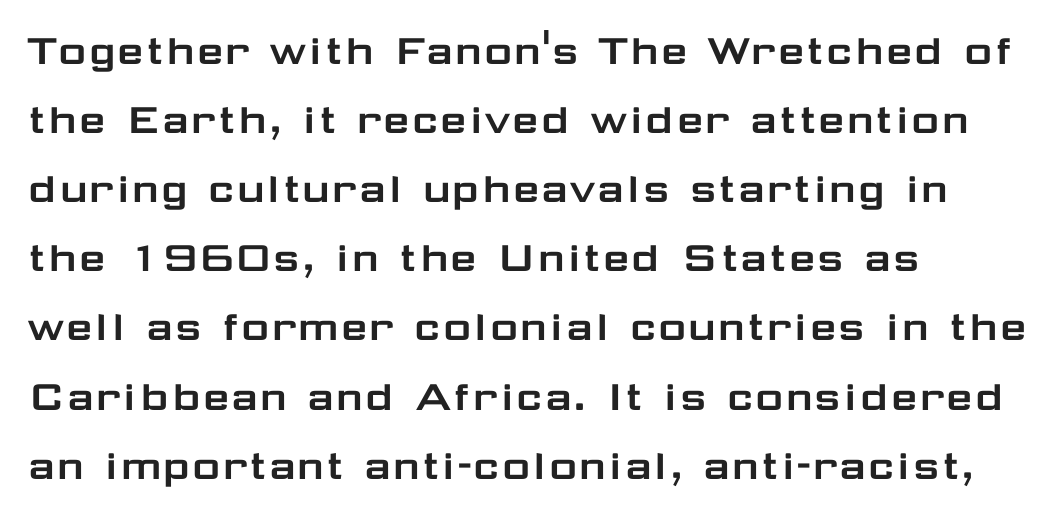
Q: Is the text italic (slanted)? A: No, it is upright.
Q: Is the typeface a serif or a sans-serif typeface? A: Sans-serif.
Q: Is the text underlined? A: No.
Q: How is the paragraph aligned? A: Left-aligned.
Q: Is the spacing between letters normal or unusually wide? A: Normal.
Q: Is the spacing between lines tight, normal or loose? A: Normal.
Q: Width (condensed, normal, or wide)? A: Wide.
Q: Stroke contrast? A: Low.
Q: x-height? A: Medium.
Q: Monospaced? A: No.
